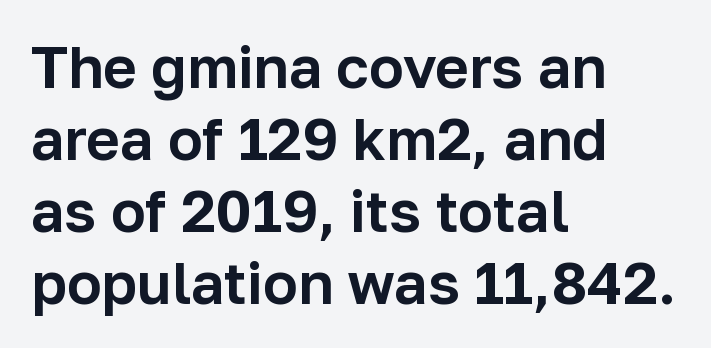
Nope, not italic — everything's standing straight. The typesetter chose a ragged-right arrangement here. A bare baseline throughout the passage. You can tell from the bare stems that sans-serif type was used. Is this a fixed-width face? No — the glyphs have proportional, varying widths.
